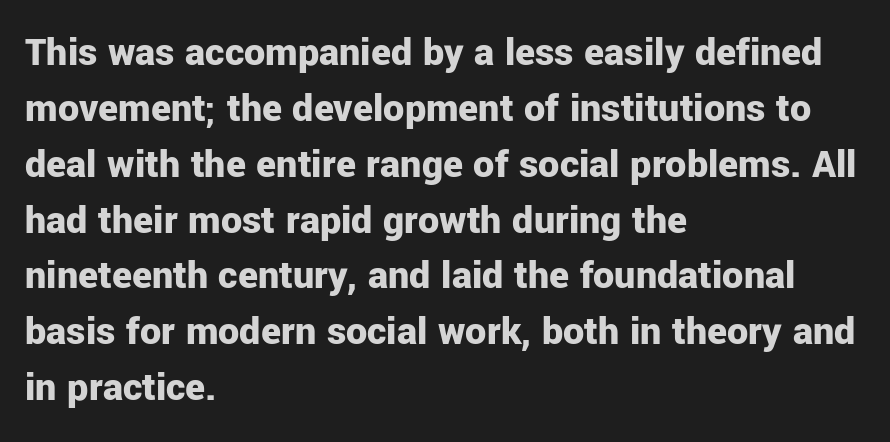
The gaps between neighbouring characters are ordinary and unremarkable. Short and long lines alike share a common starting point at left. Letterform terminals end flat and unadorned throughout the passage. Decoration check: the copy has no underline. Upright lettering throughout.
